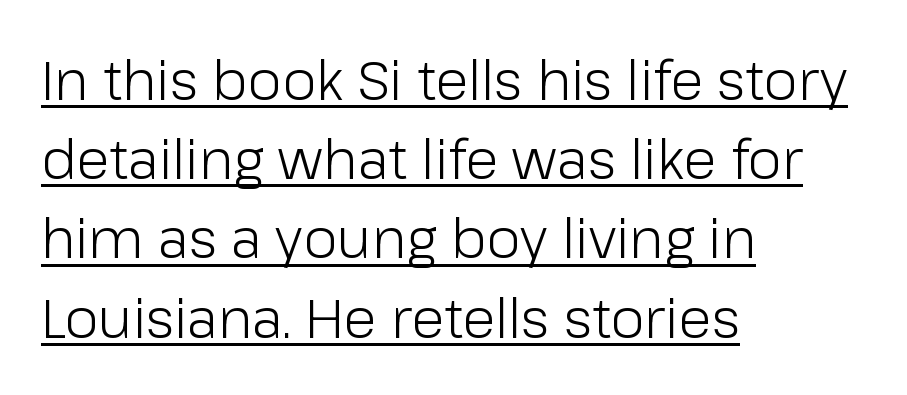
The image shows 55 px light sans-serif type, upright; set left-aligned, normal line spacing (1.44x), normal letter spacing, underlined; low stroke contrast and a medium x-height.
